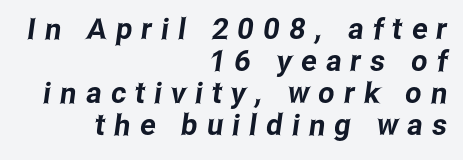
{"serif": "no", "width": "condensed", "stroke_contrast": "low", "x_height": "medium", "monospaced": "no", "underline": "no", "align": "right", "line_spacing": "tight", "line_spacing_ratio": 1.1, "letter_spacing": "wide", "letter_spacing_em": 0.32, "glyph_px": 29}
